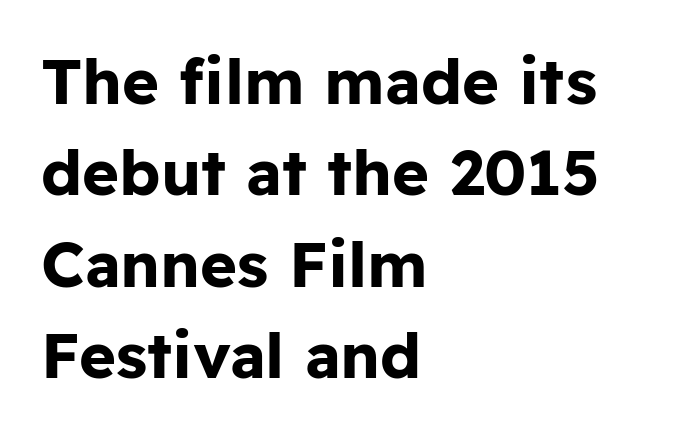
Q: Is the text bold? A: Yes.
Q: Is the text italic (slanted)? A: No, it is upright.
Q: Is the typeface a serif or a sans-serif typeface? A: Sans-serif.
Q: Is the text underlined? A: No.
Q: How is the paragraph aligned? A: Left-aligned.
Q: Is the spacing between letters normal or unusually wide? A: Normal.
Q: Is the spacing between lines tight, normal or loose? A: Normal.
Q: Width (condensed, normal, or wide)? A: Normal.
Q: Stroke contrast? A: Low.
Q: x-height? A: Medium.
Q: Monospaced? A: No.
